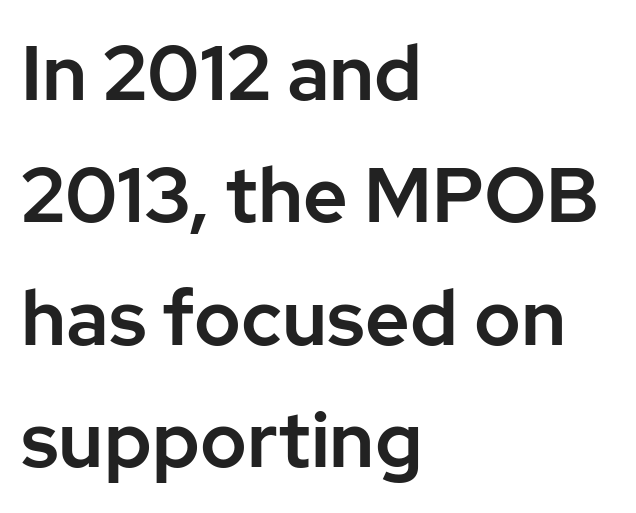
Q: Is the text italic (slanted)? A: No, it is upright.
Q: Is the typeface a serif or a sans-serif typeface? A: Sans-serif.
Q: Is the text underlined? A: No.
Q: How is the paragraph aligned? A: Left-aligned.
Q: Is the spacing between letters normal or unusually wide? A: Normal.
Q: Is the spacing between lines tight, normal or loose? A: Normal.
Q: Width (condensed, normal, or wide)? A: Normal.
Q: Stroke contrast? A: Low.
Q: x-height? A: Medium.
Q: Monospaced? A: No.
